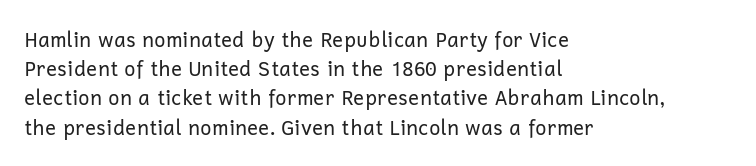
A normal amount of white space separates one row of letters from the next. The foot of each line stays bare and open. The ragged edge is on the right, which tells us the setting is flush left. This sample uses an upright cut, with every glyph sitting square on the baseline. No chunkiness to these letters — they're not bold. Does extra space separate the letters? No, they use regular spacing.
